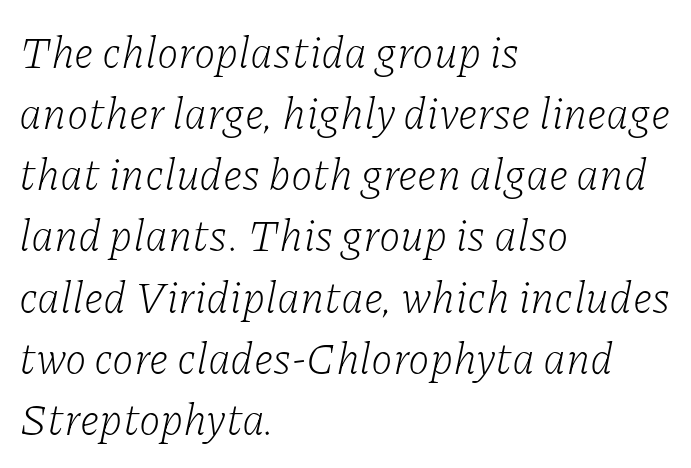
Is the block centered? No — it sits flush against the left margin. Students, note that the glyphs here touch the page at normal intervals. Serif or sans? Serif — the stroke terminals have little feet. A typesetter would mark this as italic. Vertically, the passage feels balanced, rows spaced as you'd expect.
